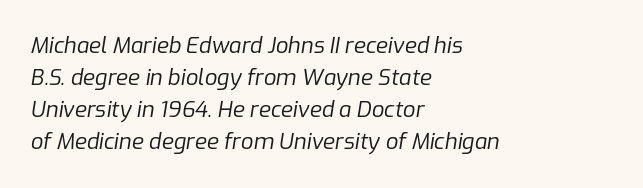
Typeset ragged right — the left edge is the straight one. Successive baselines arrive at the customary interval. Nobody touched the tracking dial on this one. Glance below the letters and you will spot only blank space. The strokes are not fattened; the text isn't bold.
